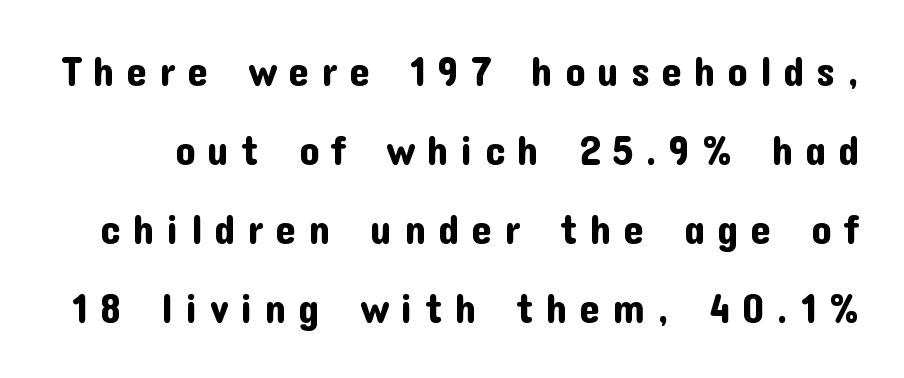
{"serif": "no", "italic": "no", "width": "normal", "stroke_contrast": "low", "x_height": "medium", "monospaced": "no", "underline": "no", "line_spacing": "loose", "line_spacing_ratio": 1.93, "letter_spacing": "wide", "letter_spacing_em": 0.29, "glyph_px": 41}
